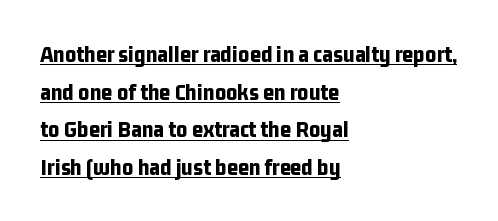
{"italic": "no", "bold": "yes", "underline": "yes", "align": "left", "line_spacing": "normal", "line_spacing_ratio": 1.57, "letter_spacing": "normal", "letter_spacing_em": 0.0, "glyph_px": 24}
